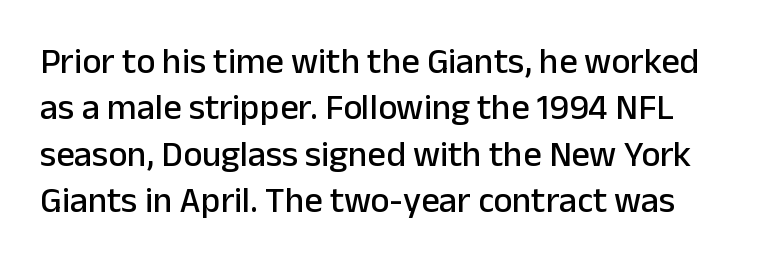
The image shows 36 px sans-serif type, upright; set normal line spacing (1.29x), normal letter spacing, not underlined; low stroke contrast and a medium x-height.
